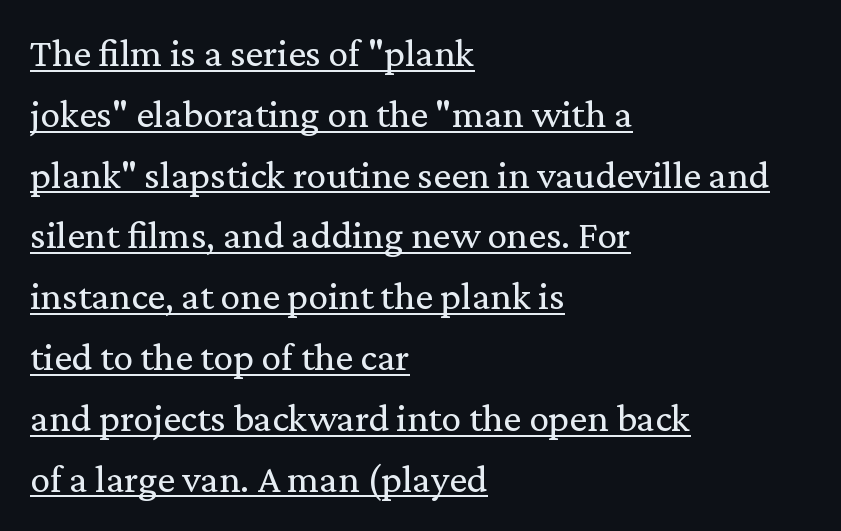
Q: Is the text bold? A: No.
Q: Is the text italic (slanted)? A: No, it is upright.
Q: Is the typeface a serif or a sans-serif typeface? A: Serif.
Q: Is the text underlined? A: Yes.
Q: How is the paragraph aligned? A: Left-aligned.
Q: Is the spacing between letters normal or unusually wide? A: Normal.
Q: Is the spacing between lines tight, normal or loose? A: Normal.
Q: Width (condensed, normal, or wide)? A: Normal.
Q: Stroke contrast? A: Low.
Q: x-height? A: Medium.
Q: Monospaced? A: No.
